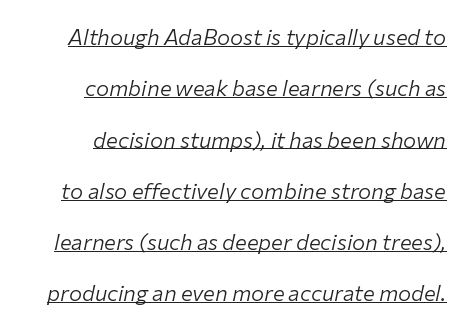
{"italic": "yes", "lean": "right", "slant_degrees": 12, "bold": "no", "underline": "yes", "line_spacing": "loose", "line_spacing_ratio": 2.33, "letter_spacing": "normal", "letter_spacing_em": 0.0, "glyph_px": 22}
